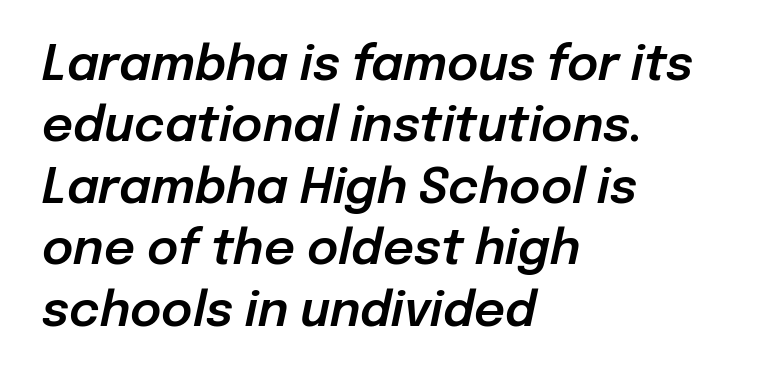
Q: Is the text italic (slanted)? A: Yes, it leans right by about 12 degrees.
Q: Is the text underlined? A: No.
Q: How is the paragraph aligned? A: Left-aligned.
Q: Is the spacing between letters normal or unusually wide? A: Normal.
Q: Is the spacing between lines tight, normal or loose? A: Normal.
Q: Width (condensed, normal, or wide)? A: Normal.
Q: Stroke contrast? A: Low.
Q: x-height? A: Medium.
Q: Monospaced? A: No.
